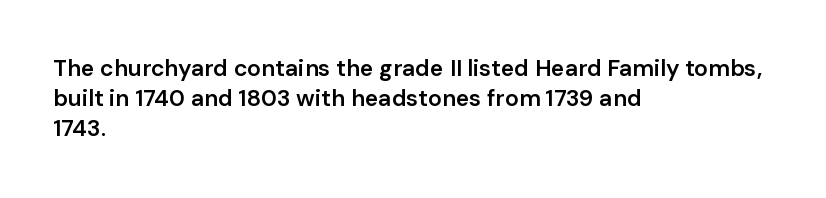
Q: Is the text bold? A: Semi-bold.
Q: Is the text italic (slanted)? A: No, it is upright.
Q: Is the text underlined? A: No.
Q: How is the paragraph aligned? A: Left-aligned.
Q: Is the spacing between letters normal or unusually wide? A: Normal.
Q: Is the spacing between lines tight, normal or loose? A: Normal.
